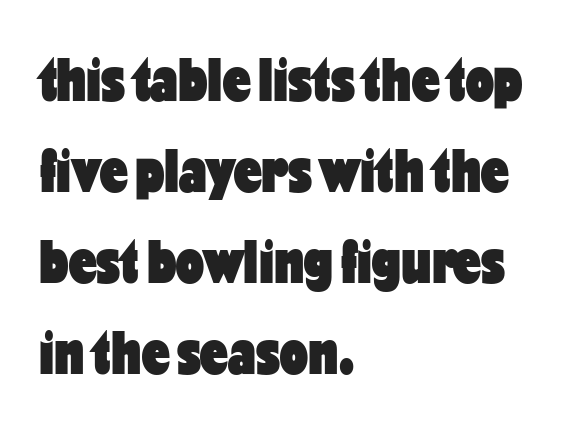
The image shows 62 px heavy, condensed sans-serif type, upright; set left-aligned, normal line spacing (1.47x), normal letter spacing, not underlined; low stroke contrast and a medium x-height.
